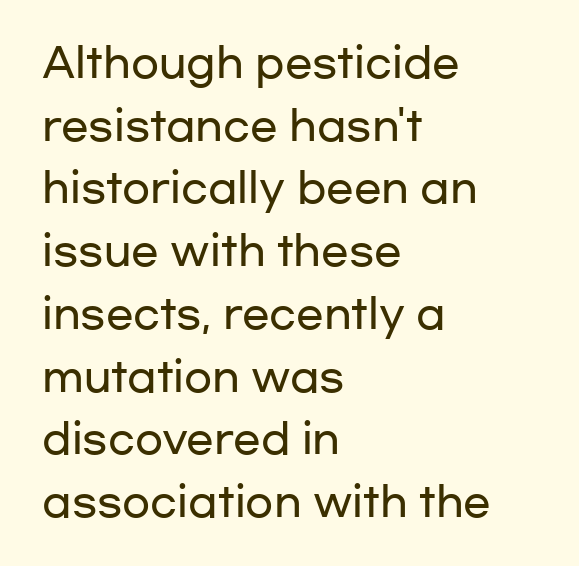
Q: Is the text italic (slanted)? A: No, it is upright.
Q: Is the typeface a serif or a sans-serif typeface? A: Sans-serif.
Q: Is the text underlined? A: No.
Q: How is the paragraph aligned? A: Left-aligned.
Q: Is the spacing between letters normal or unusually wide? A: Normal.
Q: Is the spacing between lines tight, normal or loose? A: Normal.
Q: Width (condensed, normal, or wide)? A: Wide.
Q: Stroke contrast? A: Low.
Q: x-height? A: Medium.
Q: Monospaced? A: No.
